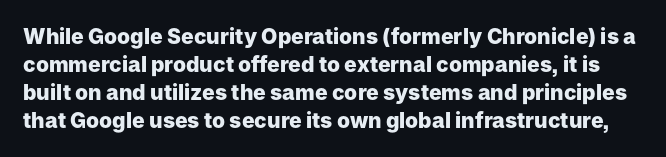
Q: Is the text bold? A: Yes.
Q: Is the text italic (slanted)? A: No, it is upright.
Q: Is the text underlined? A: No.
Q: Is the spacing between letters normal or unusually wide? A: Normal.
Q: Is the spacing between lines tight, normal or loose? A: Normal.
